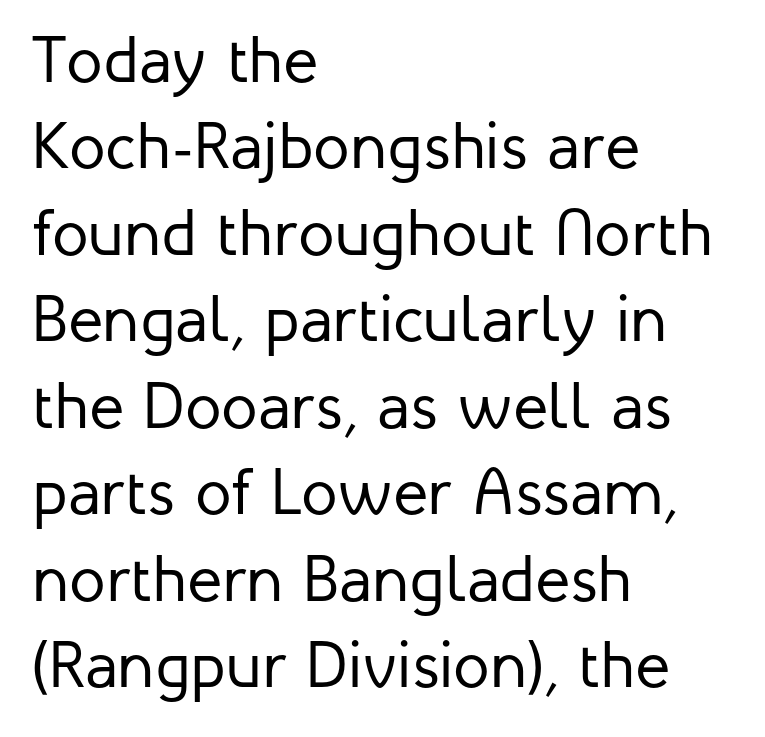
{"serif": "no", "italic": "no", "bold": "no", "weight": "regular", "width": "normal", "stroke_contrast": "low", "x_height": "medium", "monospaced": "no", "underline": "no", "align": "left", "line_spacing": "normal", "line_spacing_ratio": 1.31, "letter_spacing": "normal", "letter_spacing_em": 0.0, "glyph_px": 66}
